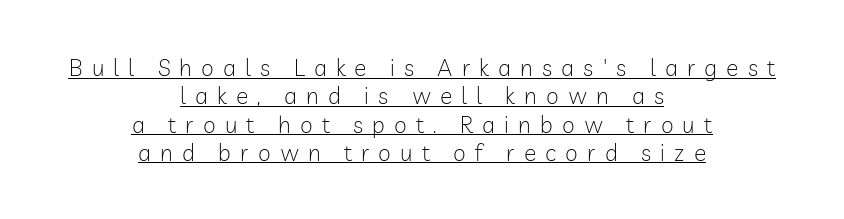
Is the stroke heavy? The answer is a plain regular-or-lighter. Tracking here is generous; glyphs stand well apart from one another. The rendered words wear a rule along their underside. A roman cut, with each character standing at attention.
